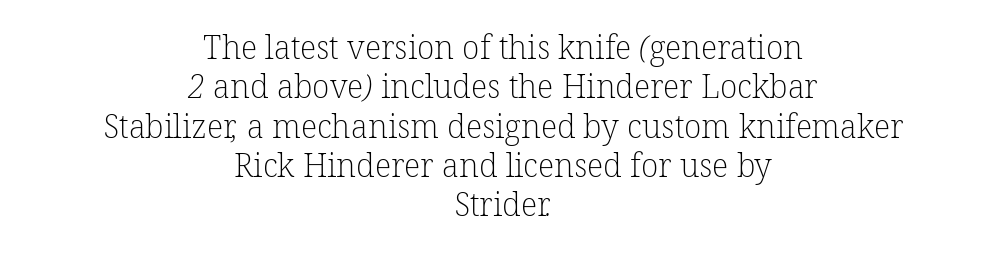
Q: Is the text bold? A: No.
Q: Is the typeface a serif or a sans-serif typeface? A: Serif.
Q: Is the text underlined? A: No.
Q: How is the paragraph aligned? A: Centered.
Q: Is the spacing between letters normal or unusually wide? A: Normal.
Q: Width (condensed, normal, or wide)? A: Normal.
Q: Stroke contrast? A: Low.
Q: x-height? A: Medium.
Q: Monospaced? A: No.
